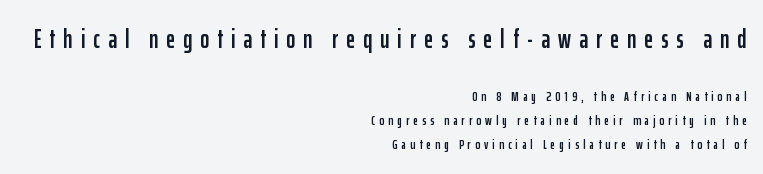
Q: Is the text italic (slanted)? A: No, it is upright.
Q: Is the text underlined? A: No.
Q: How is the paragraph aligned? A: Right-aligned.
Q: Is the spacing between letters normal or unusually wide? A: Unusually wide.
Q: Which block of text is set in a larger size, the first (top) or the second (bottom)? A: The first (top) one.
